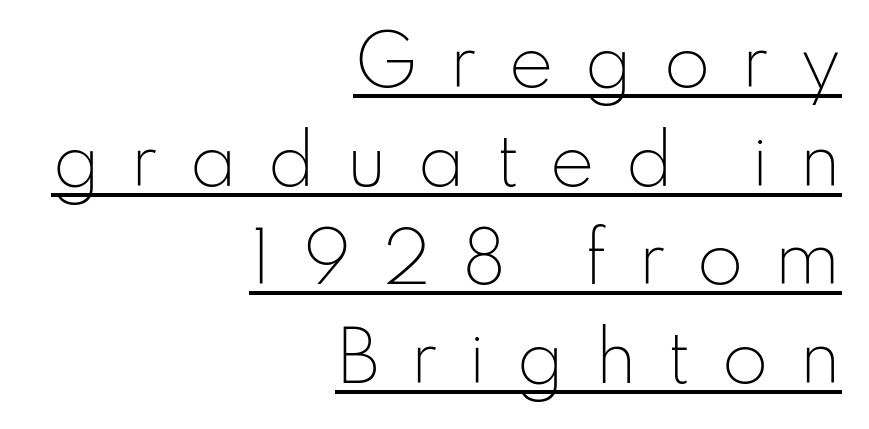
Q: Is the text bold? A: No.
Q: Is the text italic (slanted)? A: No, it is upright.
Q: Is the typeface a serif or a sans-serif typeface? A: Sans-serif.
Q: Is the text underlined? A: Yes.
Q: How is the paragraph aligned? A: Right-aligned.
Q: Is the spacing between letters normal or unusually wide? A: Unusually wide.
Q: Is the spacing between lines tight, normal or loose? A: Normal.
Q: Width (condensed, normal, or wide)? A: Normal.
Q: Stroke contrast? A: Low.
Q: x-height? A: Small.
Q: Monospaced? A: No.
